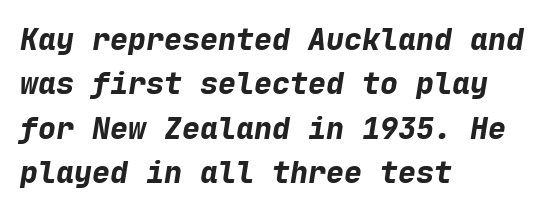
The passage shown is typed in a monospace face where columns stay perfectly aligned. An italicized treatment has been applied to the whole sample. What's the leading like? Ordinary, nothing unusual. Honestly, the letter spacing is just normal — you wouldn't notice it.
